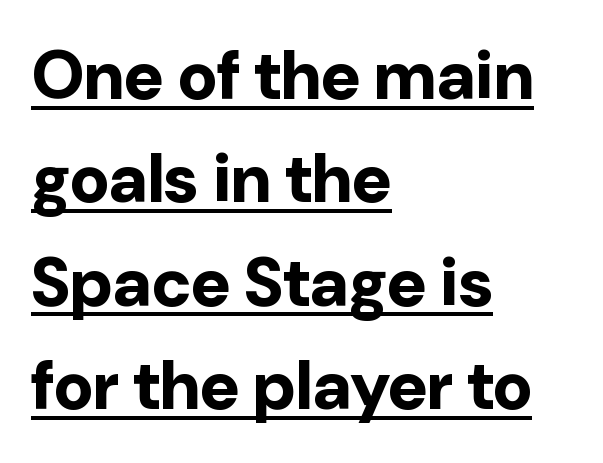
Q: Is the text bold? A: Yes.
Q: Is the text italic (slanted)? A: No, it is upright.
Q: Is the typeface a serif or a sans-serif typeface? A: Sans-serif.
Q: Is the text underlined? A: Yes.
Q: How is the paragraph aligned? A: Left-aligned.
Q: Is the spacing between letters normal or unusually wide? A: Normal.
Q: Is the spacing between lines tight, normal or loose? A: Normal.
Q: Width (condensed, normal, or wide)? A: Normal.
Q: Stroke contrast? A: Low.
Q: x-height? A: Medium.
Q: Monospaced? A: No.
